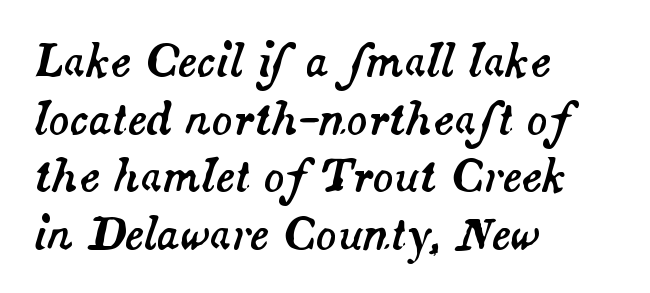
Q: Is the text italic (slanted)? A: Yes, it leans right by about 14 degrees.
Q: Is the text underlined? A: No.
Q: How is the paragraph aligned? A: Left-aligned.
Q: Is the spacing between letters normal or unusually wide? A: Normal.
Q: Is the spacing between lines tight, normal or loose? A: Normal.
Q: Width (condensed, normal, or wide)? A: Normal.
Q: Stroke contrast? A: Medium.
Q: x-height? A: Small.
Q: Monospaced? A: No.
